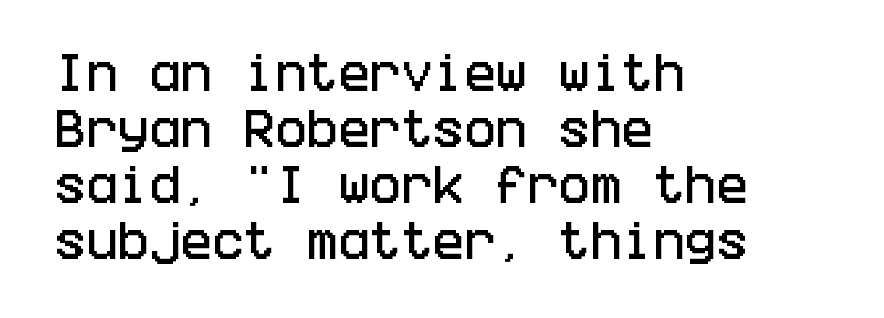
Q: Is the text italic (slanted)? A: No, it is upright.
Q: Is the typeface a serif or a sans-serif typeface? A: Sans-serif.
Q: Is the text underlined? A: No.
Q: How is the paragraph aligned? A: Left-aligned.
Q: Is the spacing between letters normal or unusually wide? A: Normal.
Q: Is the spacing between lines tight, normal or loose? A: Normal.
Q: Width (condensed, normal, or wide)? A: Condensed.
Q: Stroke contrast? A: Low.
Q: x-height? A: Large.
